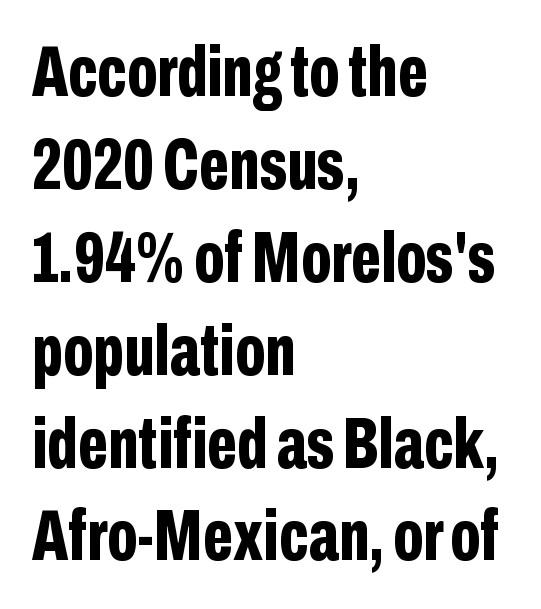
{"serif": "no", "italic": "no", "bold": "yes", "weight": "bold", "width": "condensed", "stroke_contrast": "low", "x_height": "medium", "monospaced": "no", "underline": "no", "align": "left", "line_spacing": "normal", "line_spacing_ratio": 1.29, "letter_spacing": "normal", "letter_spacing_em": 0.0, "glyph_px": 72}
